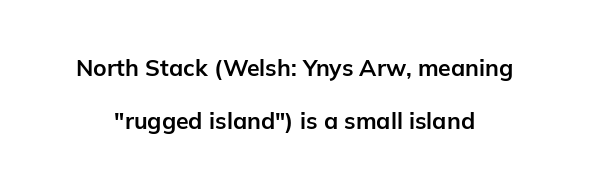
Does the weight exceed regular? Yes, all the way to bold. This sample trades compactness for vertical openness between lines. Nobody touched the tracking dial on this one. Characters remain perfectly vertical along every line. The space directly below the letters is spotless.
